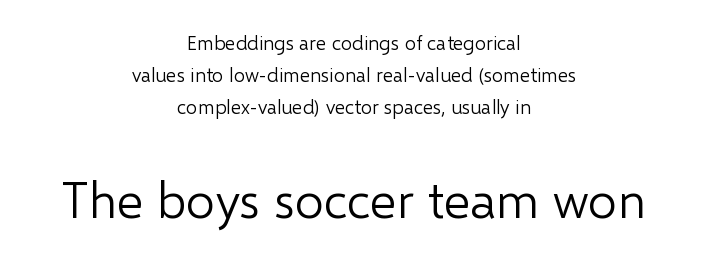
{"serif": "no", "italic": "no", "bold": "no", "weight": "light", "width": "normal", "stroke_contrast": "low", "x_height": "medium", "monospaced": "no", "underline": "no", "align": "center", "line_spacing": "normal", "line_spacing_ratio": 1.6, "letter_spacing": "normal", "letter_spacing_em": 0.0, "larger_block": "second", "size_ratio": 2.55, "glyph_px": 51}
